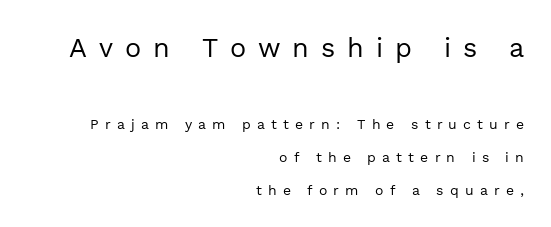
The face used here is rendered with a markedly widened letterfit. The paragraph has a hard right edge and a soft left edge. Anything drawn beneath the words? Only blank space. Reading top to bottom, the characters get smaller at the block break.
